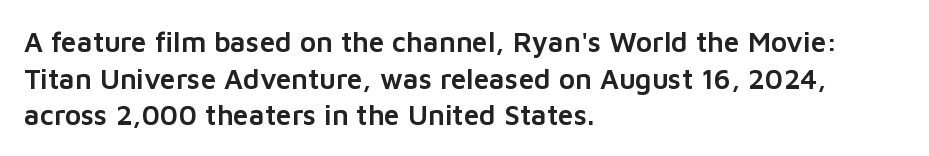
Is there any slant? The stems are plumb. Characters follow at the spacing the type designer built in. This rendering features lettering with no underline. Character widths vary here, with narrow letters taking less room than wide ones. Successive baselines arrive at the customary interval.
